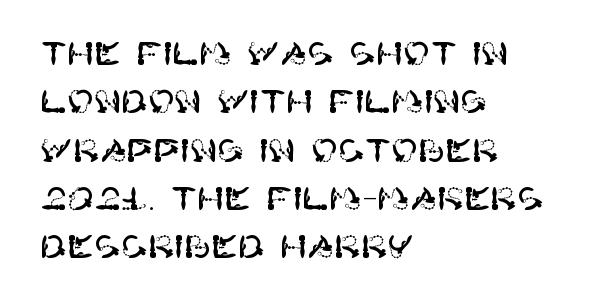
The image shows 32 px sans-serif type, upright; set left-aligned, normal line spacing (1.51x), normal letter spacing, not underlined; high stroke contrast and a large x-height.
